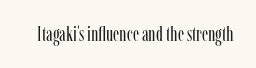
The image shows 20 px text type, upright; set normal letter spacing, not underlined.
